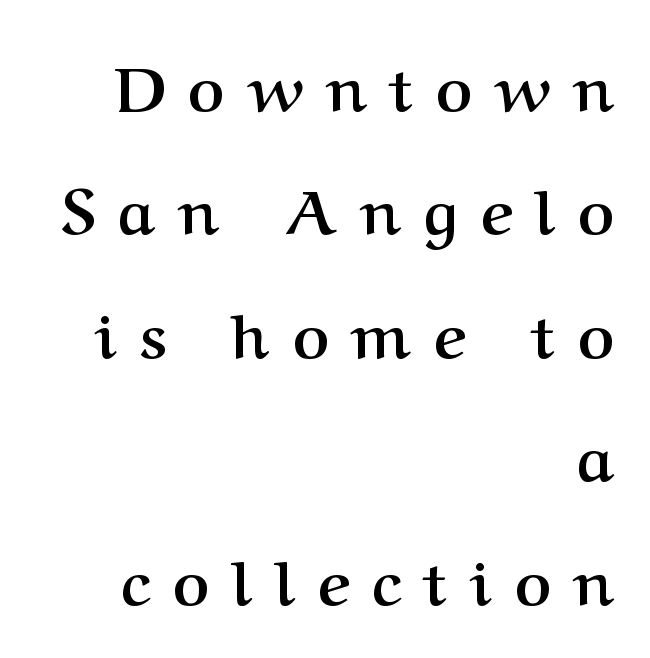
Q: Is the text bold? A: Yes.
Q: Is the text italic (slanted)? A: No, it is upright.
Q: Is the typeface a serif or a sans-serif typeface? A: Serif.
Q: Is the text underlined? A: No.
Q: How is the paragraph aligned? A: Right-aligned.
Q: Is the spacing between letters normal or unusually wide? A: Unusually wide.
Q: Is the spacing between lines tight, normal or loose? A: Loose.
Q: Width (condensed, normal, or wide)? A: Normal.
Q: Stroke contrast? A: Medium.
Q: x-height? A: Medium.
Q: Monospaced? A: No.
